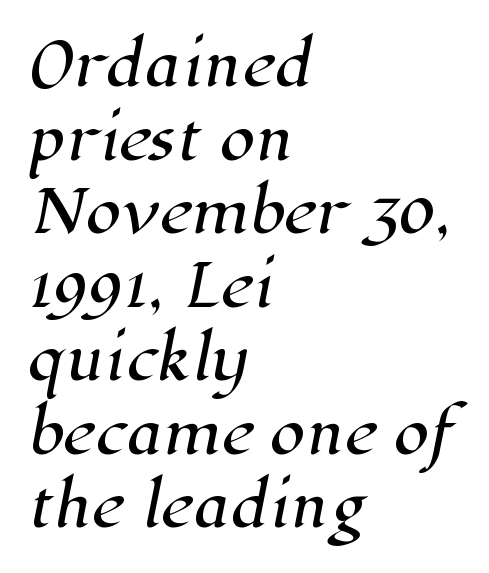
Q: Is the typeface a serif or a sans-serif typeface? A: Serif.
Q: Is the text underlined? A: No.
Q: How is the paragraph aligned? A: Left-aligned.
Q: Is the spacing between letters normal or unusually wide? A: Normal.
Q: Is the spacing between lines tight, normal or loose? A: Normal.
Q: Width (condensed, normal, or wide)? A: Normal.
Q: Stroke contrast? A: High.
Q: x-height? A: Medium.
Q: Monospaced? A: No.
